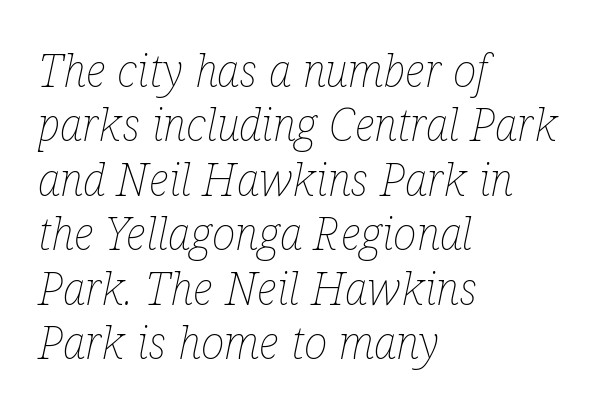
{"italic": "yes", "lean": "right", "slant_degrees": 12, "bold": "no", "weight": "thin", "width": "condensed", "stroke_contrast": "low", "x_height": "medium", "monospaced": "no", "underline": "no", "align": "left", "line_spacing_ratio": 1.21, "letter_spacing": "normal", "letter_spacing_em": 0.0, "glyph_px": 45}
